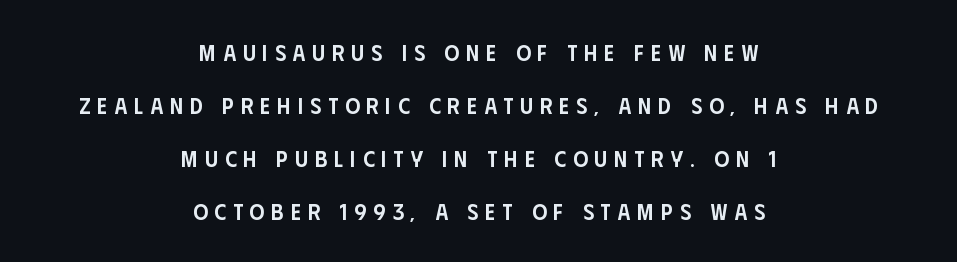
Q: Is the text bold? A: Semi-bold.
Q: Is the text italic (slanted)? A: No, it is upright.
Q: Is the text underlined? A: No.
Q: How is the paragraph aligned? A: Centered.
Q: Is the spacing between letters normal or unusually wide? A: Unusually wide.
Q: Is the spacing between lines tight, normal or loose? A: Loose.
